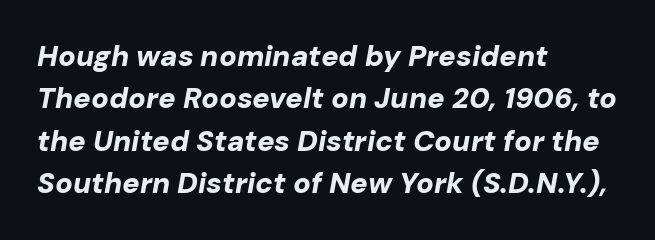
The image shows 29 px bold type, italic (leaning right); set left-aligned, normal line spacing (1.46x), normal letter spacing, not underlined; low stroke contrast and a medium x-height.
